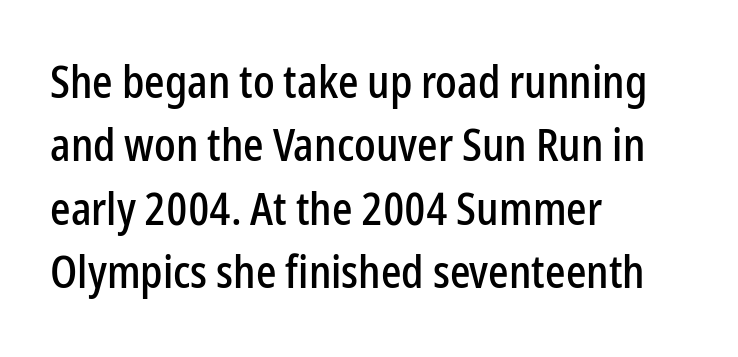
Q: Is the text italic (slanted)? A: No, it is upright.
Q: Is the typeface a serif or a sans-serif typeface? A: Sans-serif.
Q: Is the text underlined? A: No.
Q: How is the paragraph aligned? A: Left-aligned.
Q: Is the spacing between letters normal or unusually wide? A: Normal.
Q: Is the spacing between lines tight, normal or loose? A: Normal.
Q: Width (condensed, normal, or wide)? A: Condensed.
Q: Stroke contrast? A: Low.
Q: x-height? A: Medium.
Q: Monospaced? A: No.
